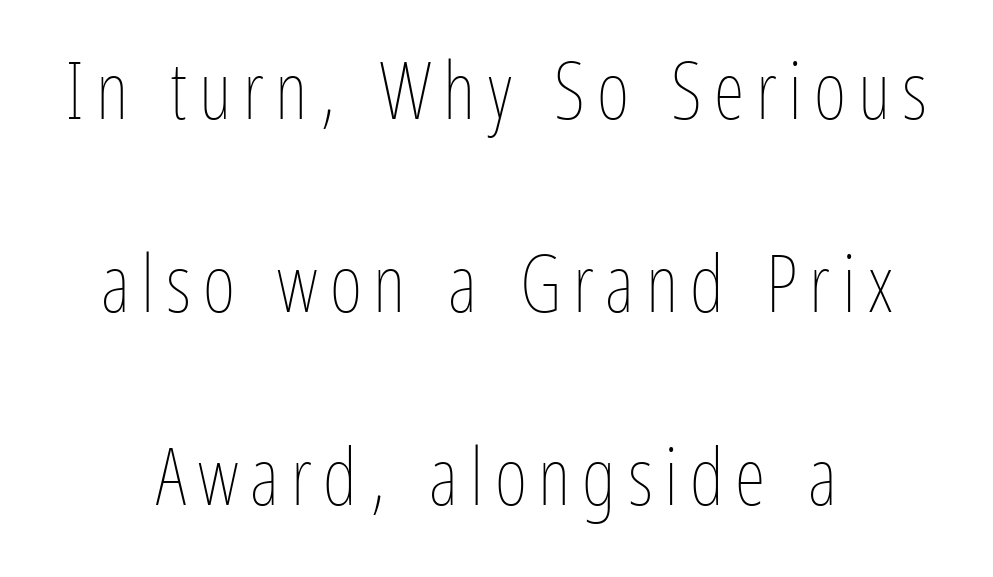
Leftover space on each line is divided equally before and after the words. Summary of weight: not heavy and not bold. The block of text is sparse from top to bottom, with ample space between rows. No word sits above an underline.
